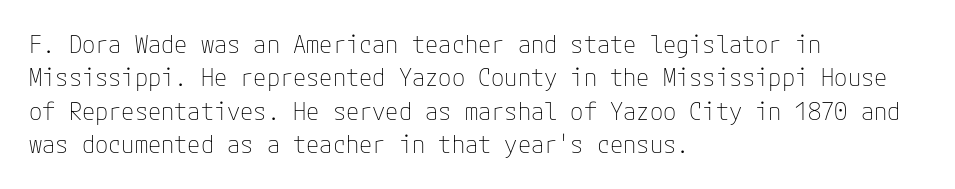
The image shows 24 px text type, upright; set left-aligned, normal line spacing (1.39x), normal letter spacing, not underlined.
